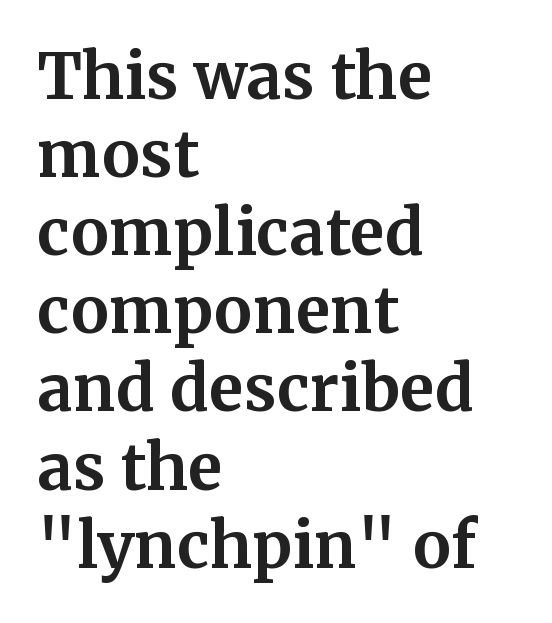
The image shows 63 px bold serif type, upright; set left-aligned, line spacing 1.24x, normal letter spacing, not underlined; medium stroke contrast and a medium x-height.
